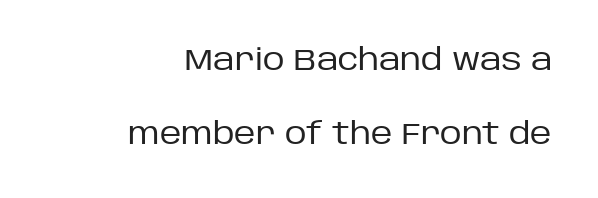
The image shows 30 px regular-weight sans-serif type, upright; set right-aligned, loose line spacing (2.46x), normal letter spacing, not underlined; low stroke contrast and a large x-height.
